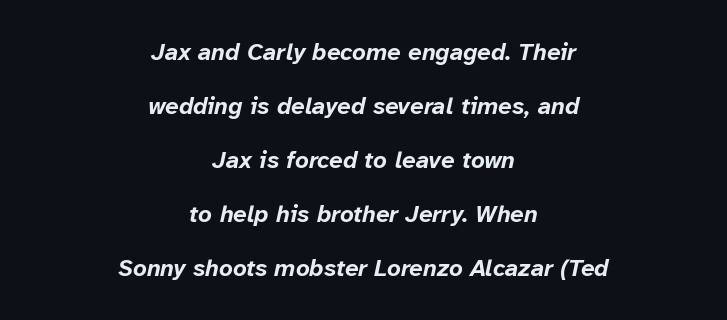
Between one letter and the next there's only the usual sliver of space. Horizontal alignment here is central, giving a formal, balanced look. Beneath every word, the page is bare. Quick note: interline space is abundant.
